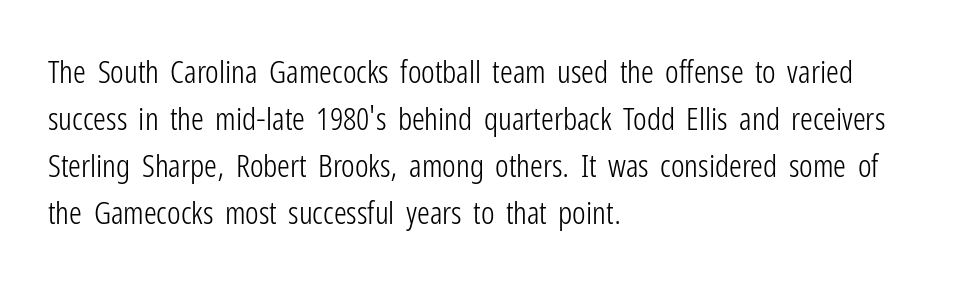
The font's upright variant was chosen for this text. No feet cap the strokes, marking this as sans-serif type. You could not count columns in this text — the font is proportionally spaced. Glance below the letters and you will spot only blank space.
